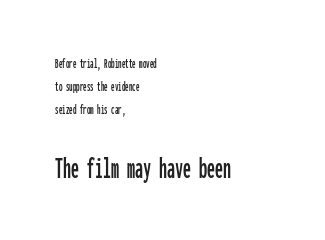
Q: Is the text italic (slanted)? A: No, it is upright.
Q: Is the typeface a serif or a sans-serif typeface? A: Sans-serif.
Q: Is the text underlined? A: No.
Q: How is the paragraph aligned? A: Left-aligned.
Q: Is the spacing between letters normal or unusually wide? A: Normal.
Q: Is the spacing between lines tight, normal or loose? A: Normal.
Q: Which block of text is set in a larger size, the first (top) or the second (bottom)? A: The second (bottom) one.
Q: Width (condensed, normal, or wide)? A: Condensed.
Q: Stroke contrast? A: Low.
Q: x-height? A: Medium.
Q: Monospaced? A: Yes.
